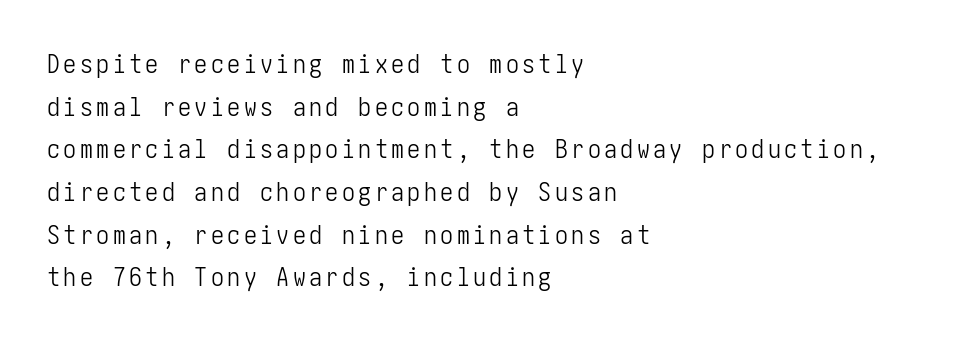
No extra ink here — the face is not bold. Words float on clear page, feet unadorned. The letters stand straight up with perfectly vertical stems. This sample keeps an unexceptional amount of space between lines.
